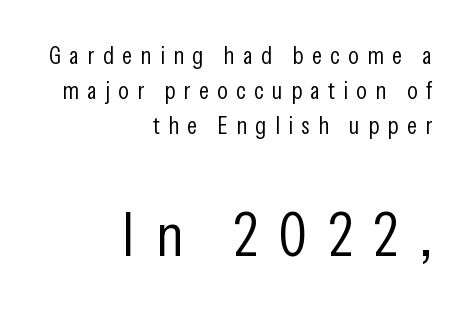
The image shows 62 px light, condensed sans-serif type, upright; set right-aligned, normal line spacing (1.4x), unusually wide letter spacing (+0.33 em), not underlined; the second (bottom) block is 2.48x larger; low stroke contrast and a medium x-height.
